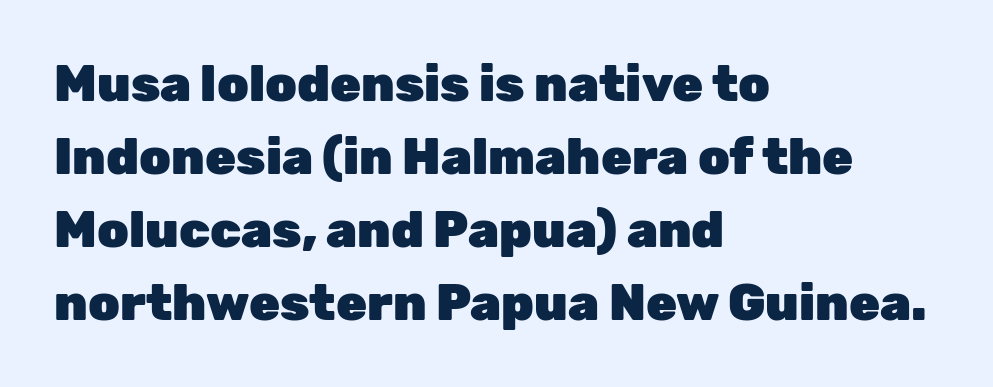
Q: Is the text bold? A: Yes.
Q: Is the text italic (slanted)? A: No, it is upright.
Q: Is the typeface a serif or a sans-serif typeface? A: Sans-serif.
Q: Is the text underlined? A: No.
Q: How is the paragraph aligned? A: Left-aligned.
Q: Is the spacing between letters normal or unusually wide? A: Normal.
Q: Is the spacing between lines tight, normal or loose? A: Normal.
Q: Width (condensed, normal, or wide)? A: Normal.
Q: Stroke contrast? A: Low.
Q: x-height? A: Medium.
Q: Monospaced? A: No.
